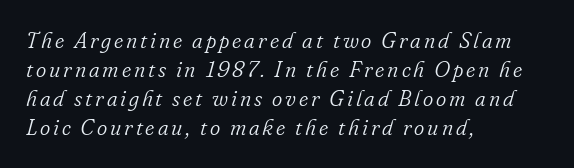
{"italic": "yes", "lean": "right", "slant_degrees": 16, "bold": "no", "underline": "no", "align": "left", "line_spacing": "normal", "line_spacing_ratio": 1.32, "glyph_px": 22}
